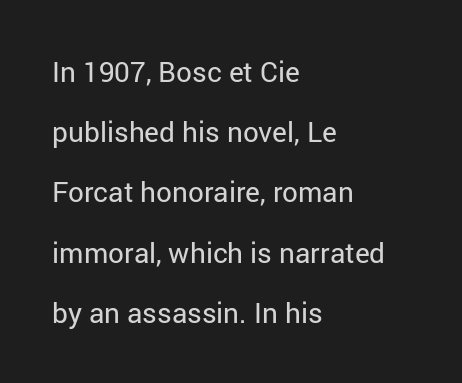
{"serif": "no", "italic": "no", "bold": "no", "weight": "regular", "width": "normal", "stroke_contrast": "low", "x_height": "medium", "monospaced": "no", "underline": "no", "align": "left", "line_spacing": "loose", "line_spacing_ratio": 2.15, "letter_spacing": "normal", "letter_spacing_em": 0.0, "glyph_px": 28}
